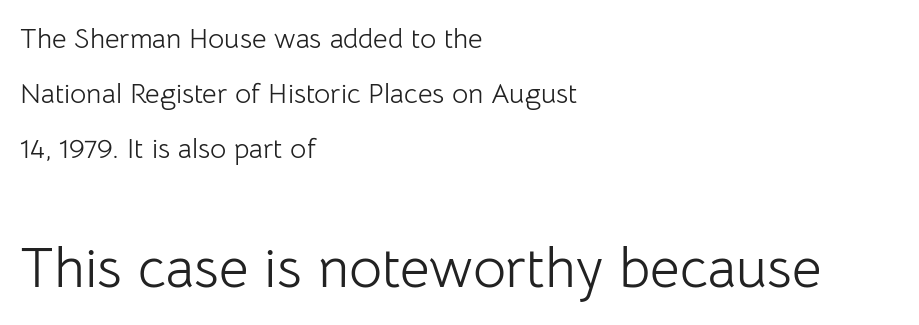
Q: Is the text bold? A: No.
Q: Is the text italic (slanted)? A: No, it is upright.
Q: Is the typeface a serif or a sans-serif typeface? A: Sans-serif.
Q: Is the text underlined? A: No.
Q: How is the paragraph aligned? A: Left-aligned.
Q: Is the spacing between letters normal or unusually wide? A: Normal.
Q: Is the spacing between lines tight, normal or loose? A: Loose.
Q: Which block of text is set in a larger size, the first (top) or the second (bottom)? A: The second (bottom) one.
Q: Width (condensed, normal, or wide)? A: Normal.
Q: Stroke contrast? A: Low.
Q: x-height? A: Medium.
Q: Monospaced? A: No.
